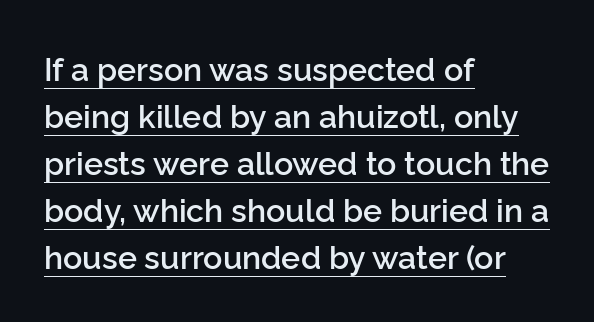
The image shows 32 px semibold sans-serif type, upright; set left-aligned, normal line spacing (1.47x), normal letter spacing, underlined; low stroke contrast and a medium x-height.
